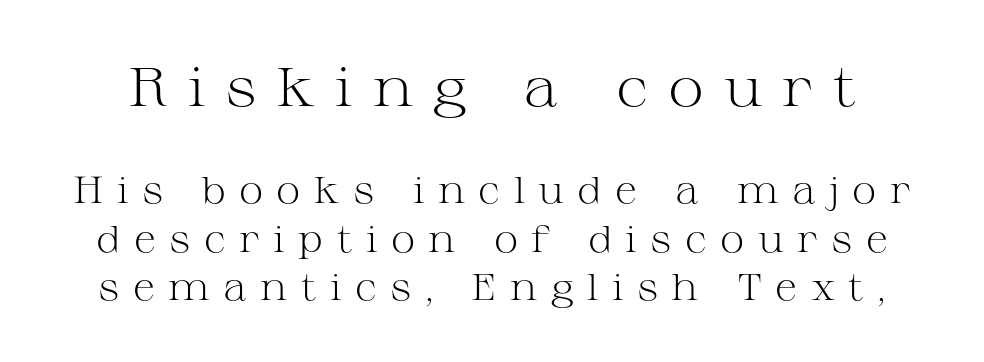
Vertical strokes here are truly vertical. No letter is thick-stroked: the sample isn't bold. Nobody drew a line under any word here. You could not count columns in this text — the font is proportionally spaced. The upper block of text is set noticeably larger than the block beneath it. What stands out about the letter spacing? Its width — letters are far apart.
